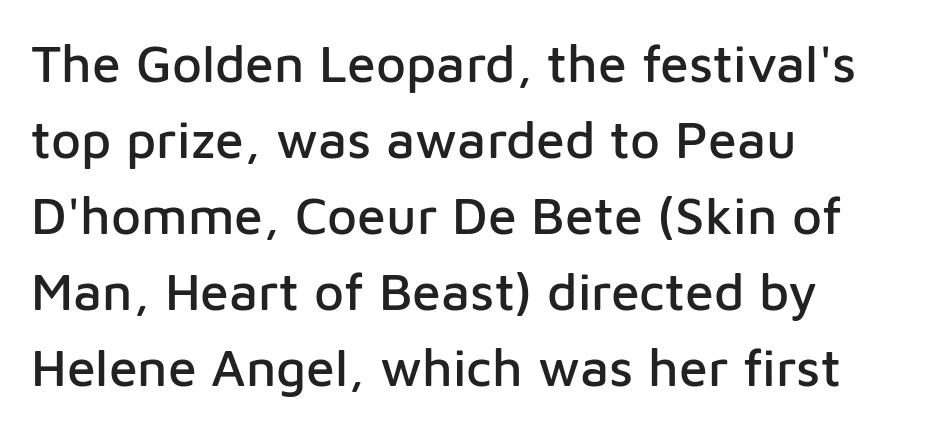
{"serif": "no", "italic": "no", "width": "normal", "stroke_contrast": "low", "x_height": "medium", "monospaced": "no", "underline": "no", "align": "left", "line_spacing": "normal", "line_spacing_ratio": 1.46, "letter_spacing": "normal", "letter_spacing_em": 0.0, "glyph_px": 52}
